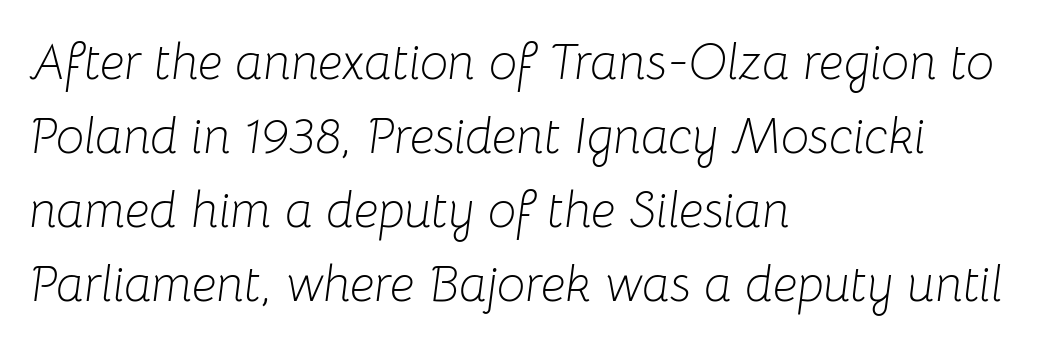
The words here are not underlined. A typesetter would call this proportional, since set widths differ per character. Italic? Definitely — the glyphs are oblique. Is there much room between lines? A standard amount, neither cramped nor airy. Does extra space separate the letters? No, they use regular spacing.
